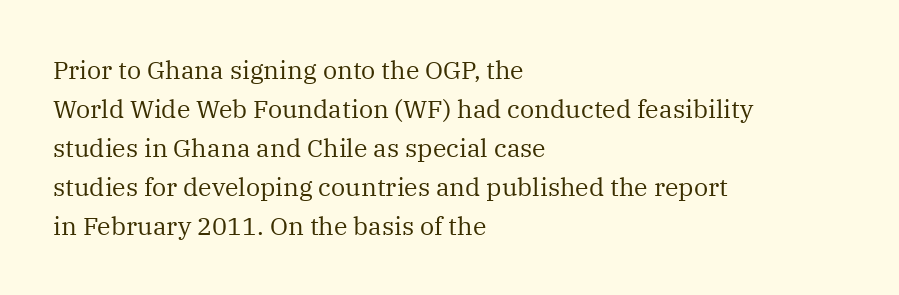
The space between consecutive lines is moderate. In terms of letterspacing, this is plain default setting. This rendering features lettering with no underline. Is the stroke heavy? The answer is a plain regular-or-lighter.
